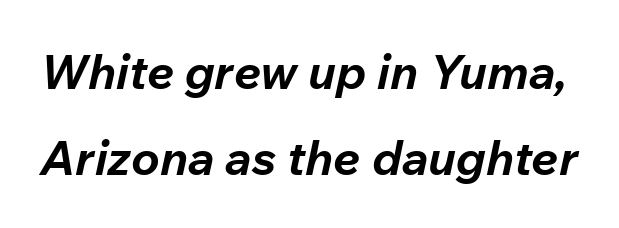
{"italic": "yes", "lean": "right", "slant_degrees": 12, "bold": "yes", "weight": "bold", "width": "normal", "stroke_contrast": "low", "x_height": "medium", "monospaced": "no", "underline": "no", "line_spacing_ratio": 1.79, "letter_spacing": "normal", "letter_spacing_em": 0.0, "glyph_px": 48}
